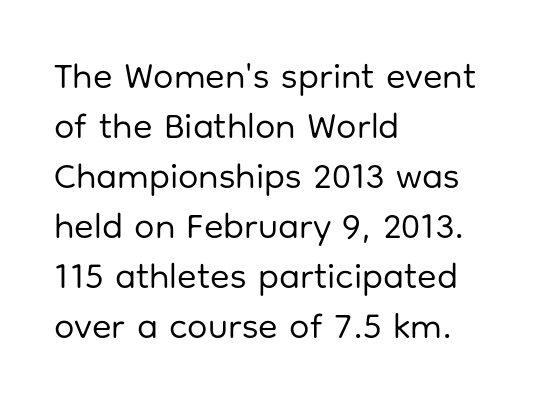
If you drew a line through each stem, it would be perfectly vertical. The passage shown is typeset with a sans-serif family. Leading: standard. Weight: not bold — regular or lighter. The passage is arranged the way most books set body copy — flush left. Bare-footed words on every line.
